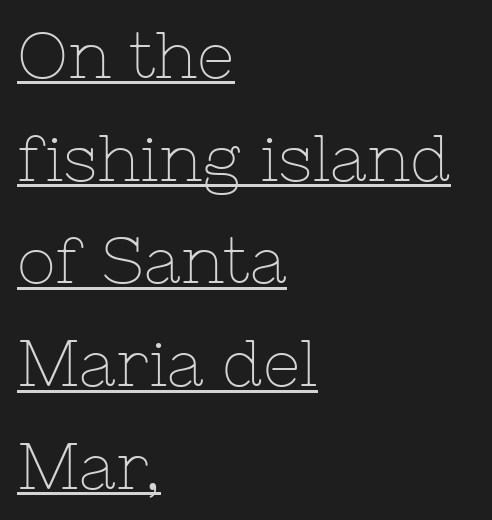
Q: Is the text bold? A: No.
Q: Is the text italic (slanted)? A: No, it is upright.
Q: Is the typeface a serif or a sans-serif typeface? A: Serif.
Q: Is the text underlined? A: Yes.
Q: How is the paragraph aligned? A: Left-aligned.
Q: Is the spacing between letters normal or unusually wide? A: Normal.
Q: Is the spacing between lines tight, normal or loose? A: Normal.
Q: Width (condensed, normal, or wide)? A: Normal.
Q: Stroke contrast? A: Low.
Q: x-height? A: Medium.
Q: Monospaced? A: No.
